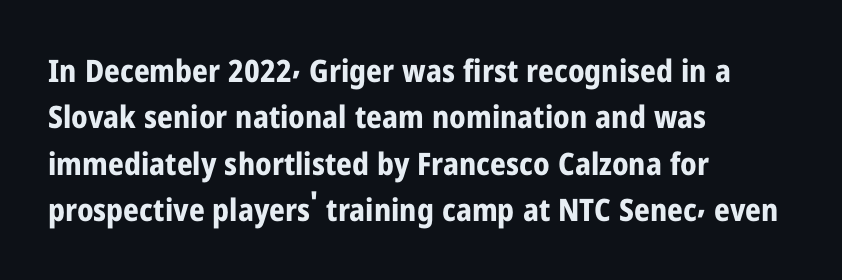
Plenty of ink on the page — the face is bold. Check where the strokes stop: nothing finishes them off — pure sans. Does the copy run flush right? No — it runs flush left. Each letter keeps its own natural width here, so spacing adapts to shape. Regular leading. Quick note: underline off.
